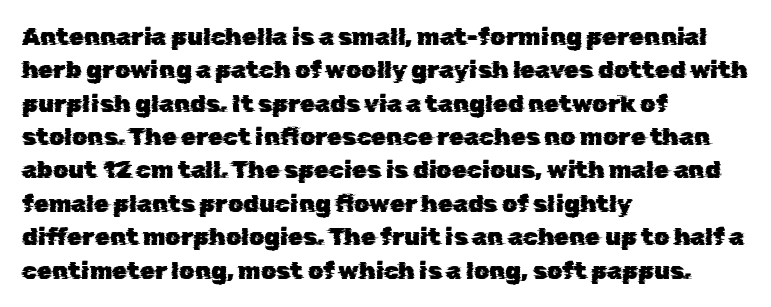
{"underline": "no", "align": "left", "line_spacing": "normal", "line_spacing_ratio": 1.39, "letter_spacing": "normal", "letter_spacing_em": 0.0, "glyph_px": 24}
